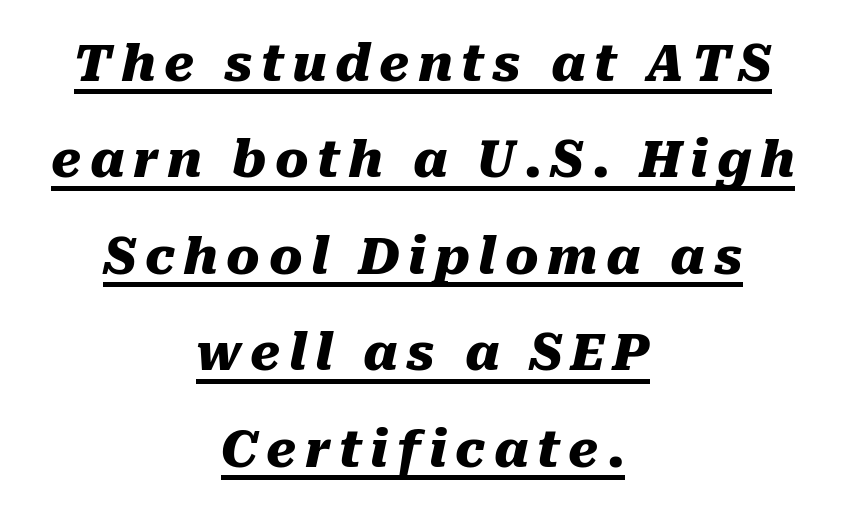
Q: Is the text bold? A: Yes.
Q: Is the text italic (slanted)? A: Yes, it leans right by about 10 degrees.
Q: Is the text underlined? A: Yes.
Q: How is the paragraph aligned? A: Centered.
Q: Is the spacing between lines tight, normal or loose? A: Loose.
Q: Width (condensed, normal, or wide)? A: Normal.
Q: Stroke contrast? A: Medium.
Q: x-height? A: Medium.
Q: Monospaced? A: No.
